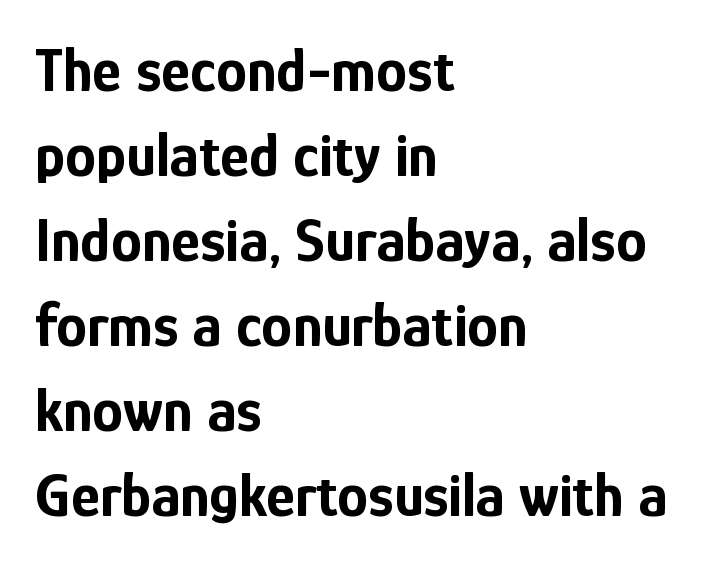
The setting favours the left margin, as ordinary paragraphs usually do. How heavy is the stroke? Heavy — this is a bold. Summary of vertical rhythm: regular, with standard interline spacing. The lettering holds an erect, upright posture throughout. The baseline area is clear. The type family on display is of the sans-serif kind.
